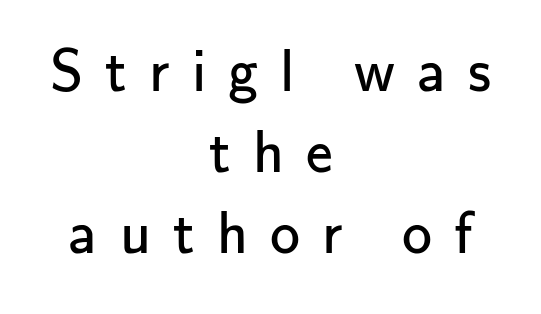
Q: Is the text bold? A: No.
Q: Is the text italic (slanted)? A: No, it is upright.
Q: Is the typeface a serif or a sans-serif typeface? A: Sans-serif.
Q: Is the text underlined? A: No.
Q: How is the paragraph aligned? A: Centered.
Q: Is the spacing between letters normal or unusually wide? A: Unusually wide.
Q: Is the spacing between lines tight, normal or loose? A: Normal.
Q: Width (condensed, normal, or wide)? A: Normal.
Q: Stroke contrast? A: Low.
Q: x-height? A: Small.
Q: Monospaced? A: No.
